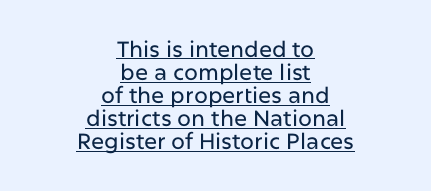
Regarding leading, the lines here are crowded together. Beneath each row of characters lies a ruled line. The letters sit at their default tracking, neither squeezed nor spread. One-word summary of the alignment: center. Posture: vertical.
